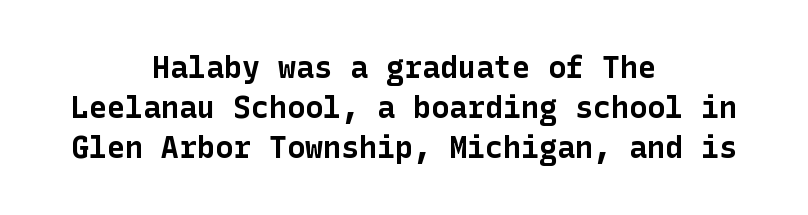
Q: Is the text bold? A: Yes.
Q: Is the text italic (slanted)? A: No, it is upright.
Q: Is the typeface a serif or a sans-serif typeface? A: Sans-serif.
Q: Is the text underlined? A: No.
Q: How is the paragraph aligned? A: Centered.
Q: Is the spacing between letters normal or unusually wide? A: Normal.
Q: Is the spacing between lines tight, normal or loose? A: Normal.
Q: Width (condensed, normal, or wide)? A: Normal.
Q: Stroke contrast? A: Low.
Q: x-height? A: Medium.
